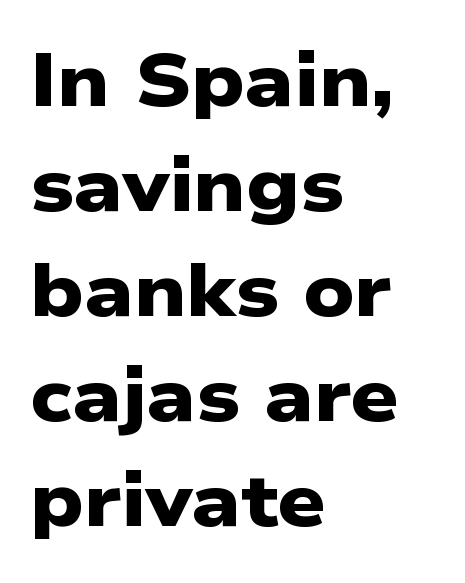
This is sans-serif lettering, the kind often seen on screens and signage. Character widths vary here, with narrow letters taking less room than wide ones. Each row of text sits above clean, open space. This sample uses plain, unmodified letter spacing.
